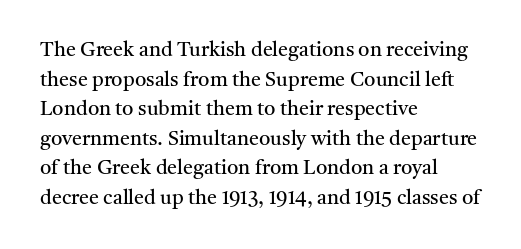
Q: Is the text bold? A: No.
Q: Is the text italic (slanted)? A: No, it is upright.
Q: Is the text underlined? A: No.
Q: How is the paragraph aligned? A: Left-aligned.
Q: Is the spacing between letters normal or unusually wide? A: Normal.
Q: Is the spacing between lines tight, normal or loose? A: Normal.
